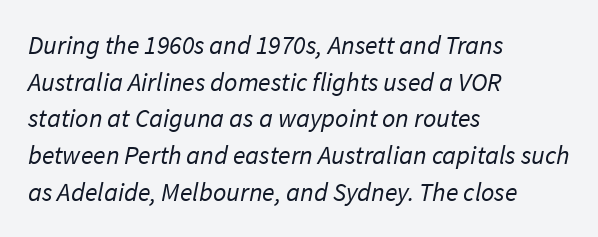
{"bold": "no", "underline": "no", "align": "left", "line_spacing": "normal", "line_spacing_ratio": 1.41, "letter_spacing": "normal", "letter_spacing_em": 0.0, "glyph_px": 26}
